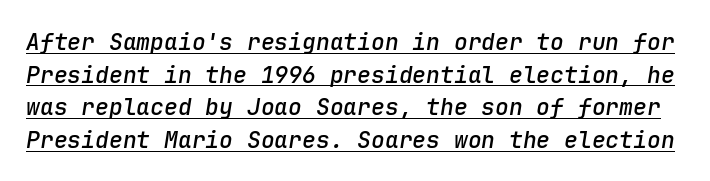
Q: Is the text bold? A: Semi-bold.
Q: Is the text italic (slanted)? A: Yes, it leans right by about 9 degrees.
Q: Is the text underlined? A: Yes.
Q: Is the spacing between letters normal or unusually wide? A: Normal.
Q: Is the spacing between lines tight, normal or loose? A: Normal.
